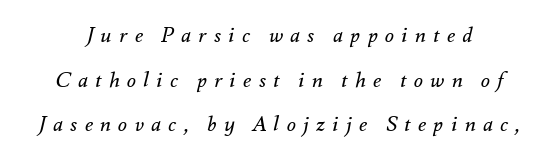
Beneath every word, the page is bare. The passage shown leans; its letterforms are oblique. If you measured baseline to baseline, you'd find a long distance. Display-style spreading of the glyphs; the letterfit is very open. Is the stroke heavy? The answer is a plain regular-or-lighter.
